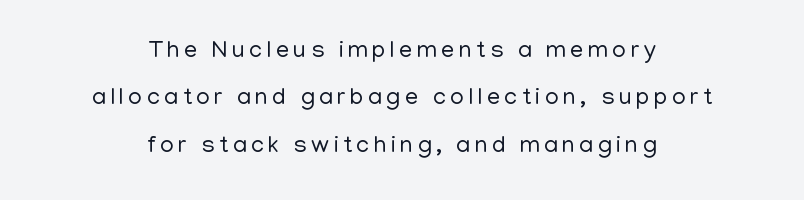
The image shows 24 px text type, upright; set centered, loose line spacing (1.97x), not underlined.
